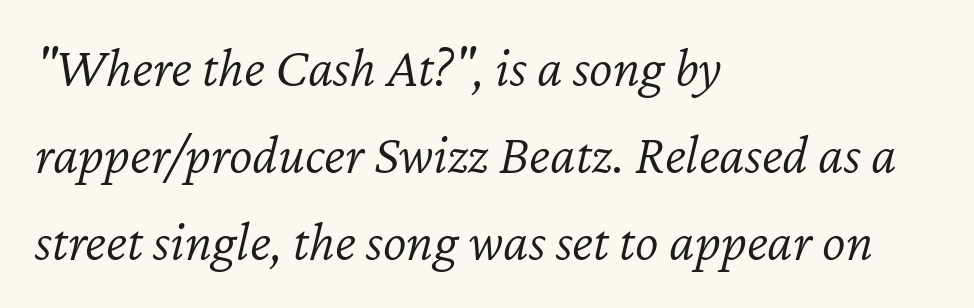
Caption: multi-line text, flush left, ragged right. Counters stay open thanks to moderate or lighter strokes. Slanted lettering throughout. This sample has the flowing, uneven cadence of proportional lettering.
